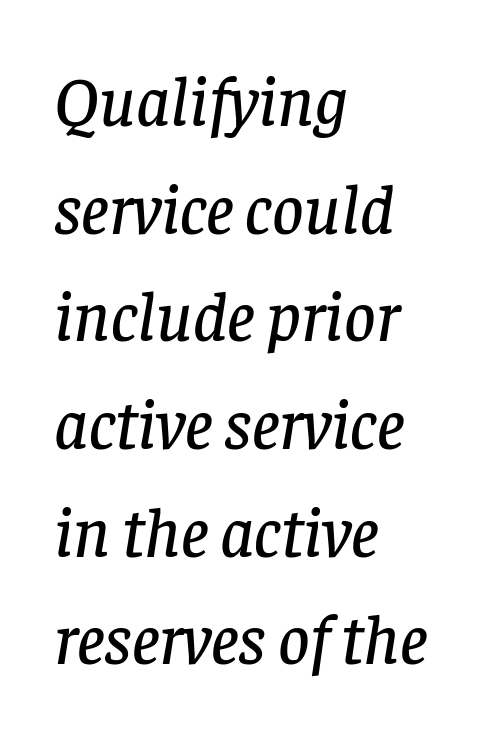
The image shows 69 px serif type, italic (leaning right); set left-aligned, normal line spacing (1.56x), normal letter spacing, not underlined; low stroke contrast and a large x-height.
